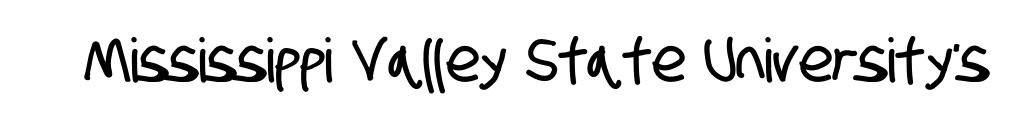
{"serif": "no", "width": "condensed", "stroke_contrast": "low", "x_height": "large", "monospaced": "no", "underline": "no", "letter_spacing": "normal", "letter_spacing_em": 0.0, "glyph_px": 61}
